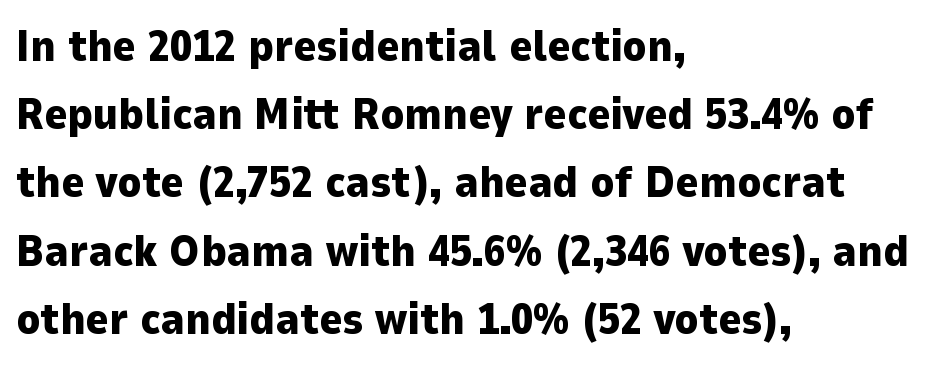
The lettering stays uniformly vertical, giving the passage a roman look. The letterforms sit shoulder to shoulder at normal distance. Typographic density is high because the face is bold. These lines are rendered in a variable-pitch font. Check where the strokes stop: nothing finishes them off — pure sans.
